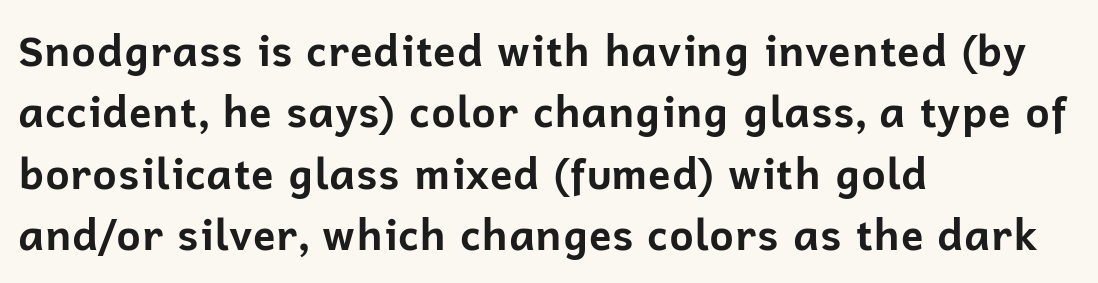
{"serif": "no", "italic": "no", "bold": "yes", "weight": "bold", "width": "normal", "stroke_contrast": "low", "x_height": "medium", "monospaced": "no", "underline": "no", "align": "left", "line_spacing": "normal", "line_spacing_ratio": 1.46, "letter_spacing": "normal", "letter_spacing_em": 0.0, "glyph_px": 42}
